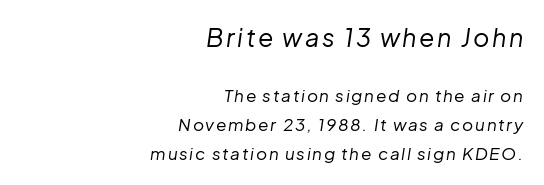
Q: Is the text bold? A: No.
Q: Is the text italic (slanted)? A: Yes, it leans right by about 8 degrees.
Q: Is the text underlined? A: No.
Q: How is the paragraph aligned? A: Right-aligned.
Q: Which block of text is set in a larger size, the first (top) or the second (bottom)? A: The first (top) one.
